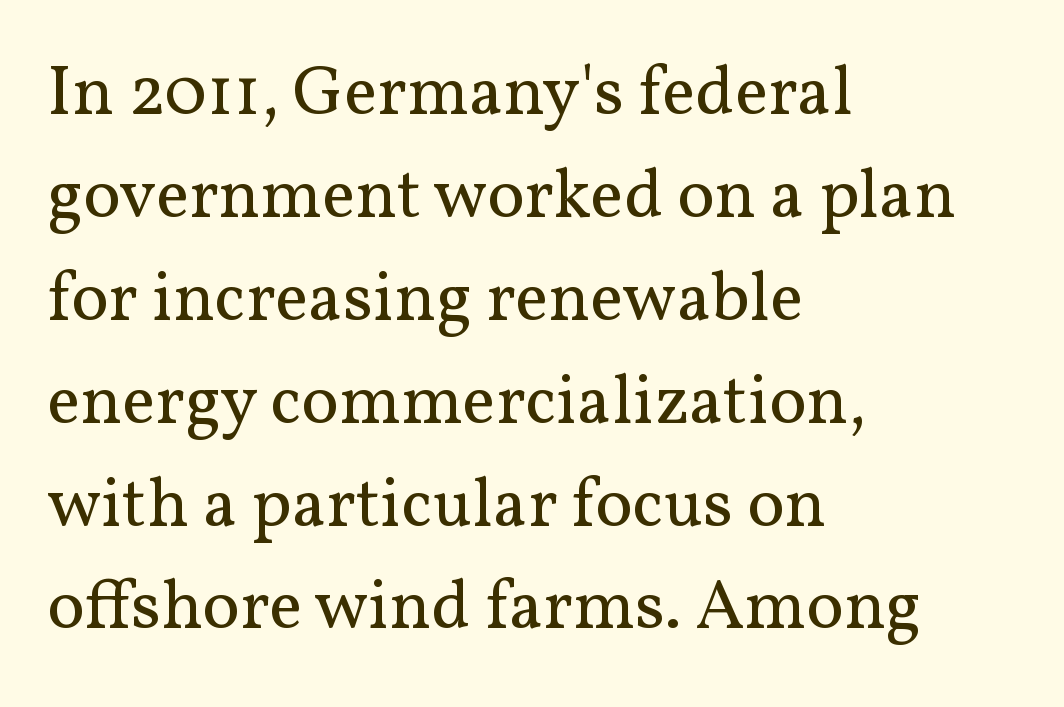
The image shows 70 px regular-weight serif type, upright; set left-aligned, normal line spacing (1.47x), normal letter spacing, not underlined; medium stroke contrast and a medium x-height.
